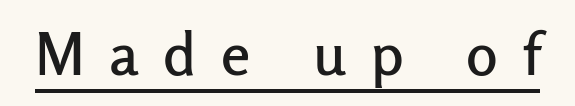
Q: Is the text italic (slanted)? A: No, it is upright.
Q: Is the typeface a serif or a sans-serif typeface? A: Sans-serif.
Q: Is the text underlined? A: Yes.
Q: Is the spacing between letters normal or unusually wide? A: Unusually wide.
Q: Width (condensed, normal, or wide)? A: Normal.
Q: Stroke contrast? A: Low.
Q: x-height? A: Medium.
Q: Monospaced? A: No.
